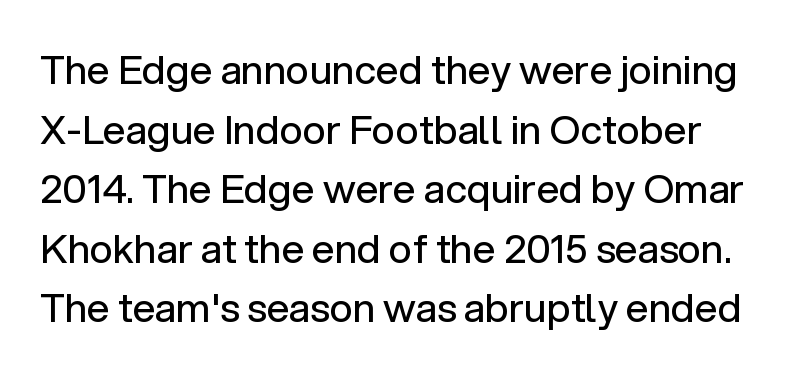
The image shows 40 px regular-weight sans-serif type, upright; set normal line spacing (1.49x), normal letter spacing, not underlined; low stroke contrast and a medium x-height.
